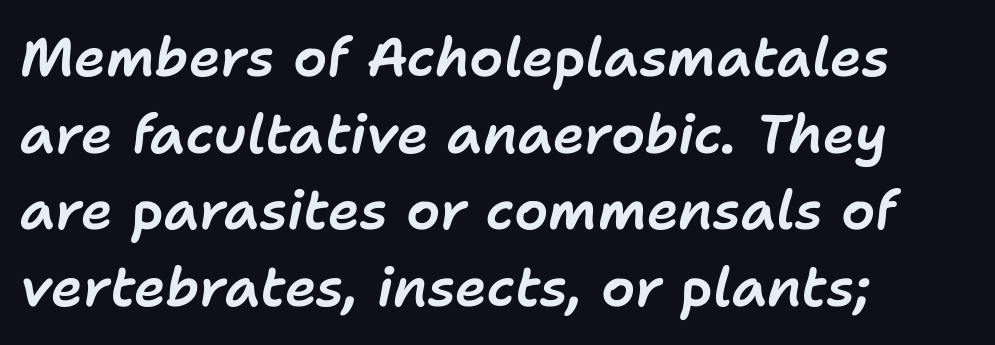
Each row of text sits above clean, open space. Left-aligned paragraph, ragged on the right. Letter spacing: default. The letters are slanted; this is an italic face. Proportional: the letters do not fall into vertical columns. A normal amount of white space separates one row of letters from the next.
